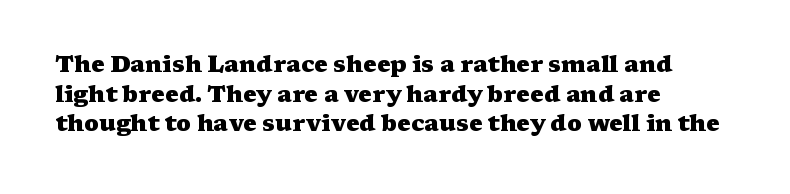
Q: Is the text bold? A: Yes.
Q: Is the text italic (slanted)? A: No, it is upright.
Q: Is the text underlined? A: No.
Q: How is the paragraph aligned? A: Left-aligned.
Q: Is the spacing between letters normal or unusually wide? A: Normal.
Q: Is the spacing between lines tight, normal or loose? A: Normal.
